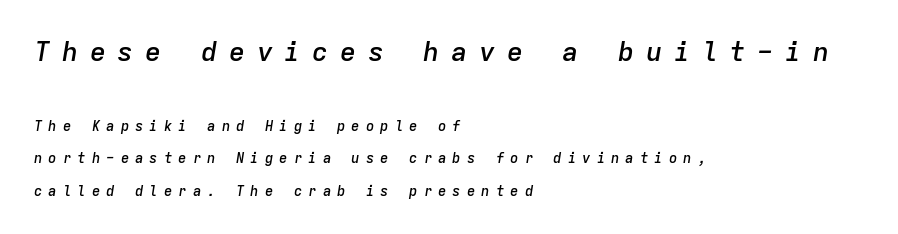
{"italic": "yes", "lean": "right", "slant_degrees": 9, "bold": "semi", "underline": "no", "align": "left", "line_spacing": "loose", "line_spacing_ratio": 2.29, "letter_spacing": "wide", "letter_spacing_em": 0.43, "larger_block": "first", "size_ratio": 1.93, "glyph_px": 27}
